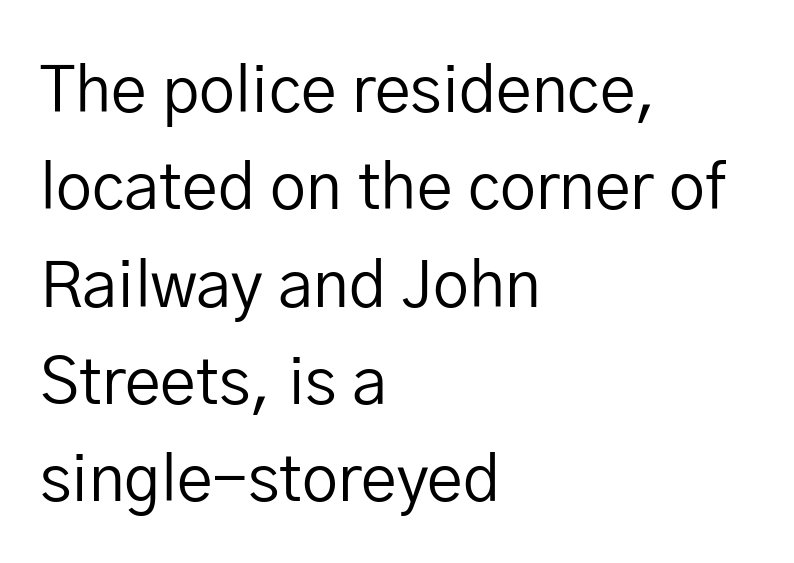
{"serif": "no", "italic": "no", "bold": "no", "weight": "regular", "width": "normal", "stroke_contrast": "low", "x_height": "medium", "monospaced": "no", "underline": "no", "align": "left", "line_spacing": "normal", "line_spacing_ratio": 1.52, "letter_spacing": "normal", "letter_spacing_em": 0.0, "glyph_px": 64}
